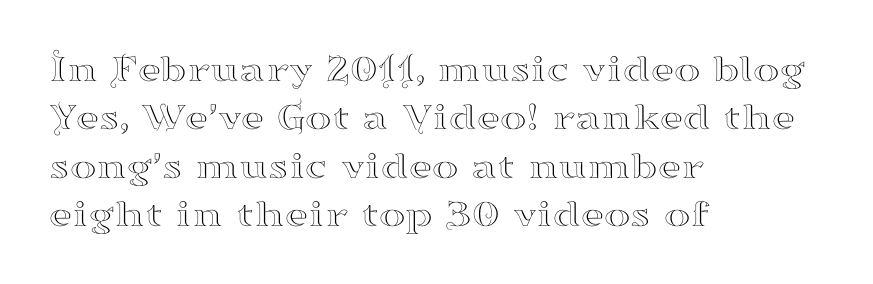
Q: Is the text italic (slanted)? A: No, it is upright.
Q: Is the typeface a serif or a sans-serif typeface? A: Serif.
Q: Is the text underlined? A: No.
Q: How is the paragraph aligned? A: Left-aligned.
Q: Is the spacing between letters normal or unusually wide? A: Normal.
Q: Width (condensed, normal, or wide)? A: Wide.
Q: Stroke contrast? A: High.
Q: x-height? A: Small.
Q: Monospaced? A: No.
